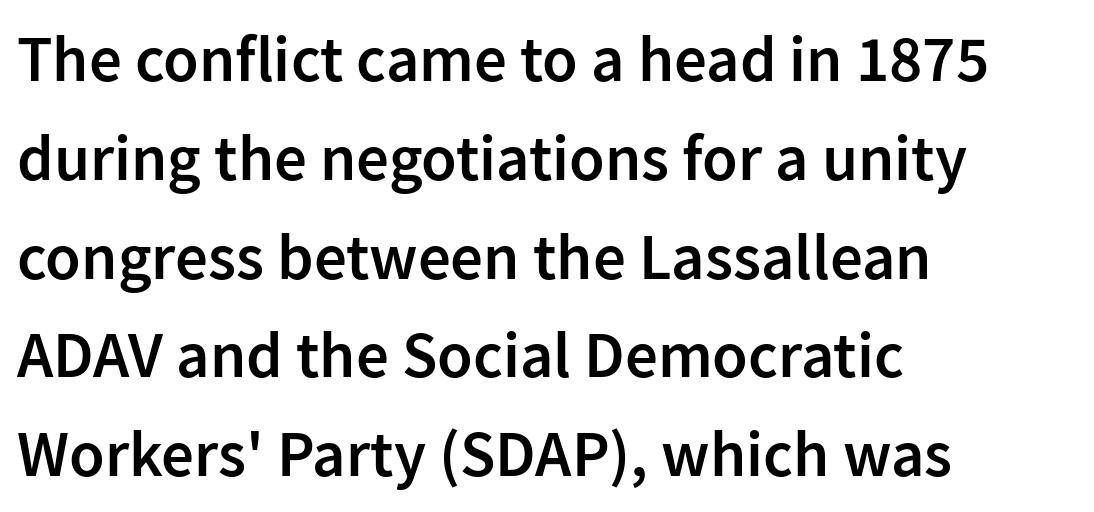
{"serif": "no", "italic": "no", "bold": "semi", "weight": "semibold", "width": "normal", "stroke_contrast": "low", "x_height": "medium", "monospaced": "no", "underline": "no", "align": "left", "line_spacing": "normal", "line_spacing_ratio": 1.52, "letter_spacing": "normal", "letter_spacing_em": 0.0, "glyph_px": 65}
